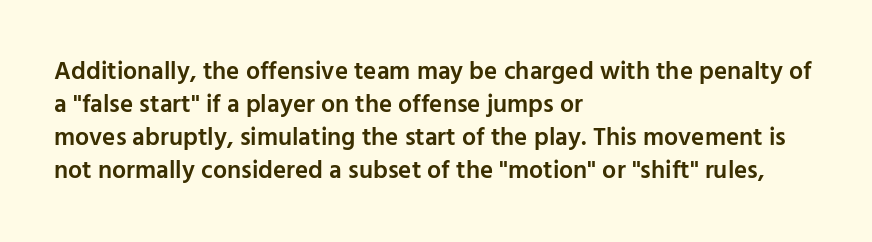
{"italic": "no", "bold": "semi", "underline": "no", "align": "left", "line_spacing": "normal", "line_spacing_ratio": 1.32, "letter_spacing": "normal", "letter_spacing_em": 0.0, "glyph_px": 25}
